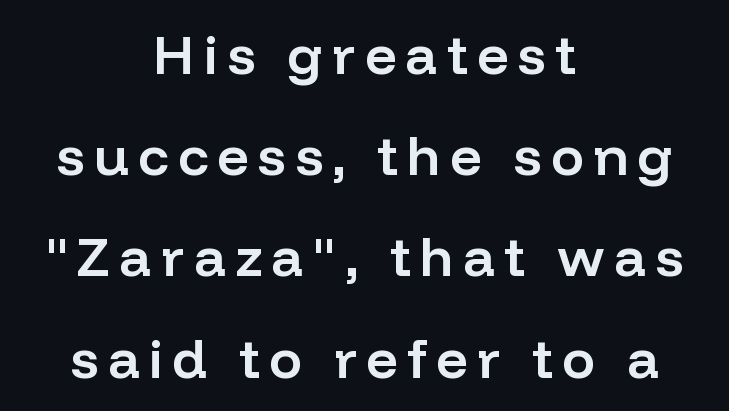
{"serif": "no", "italic": "no", "bold": "semi", "weight": "semibold", "width": "normal", "stroke_contrast": "low", "x_height": "medium", "monospaced": "no", "underline": "no", "align": "center", "line_spacing_ratio": 1.84, "glyph_px": 55}
